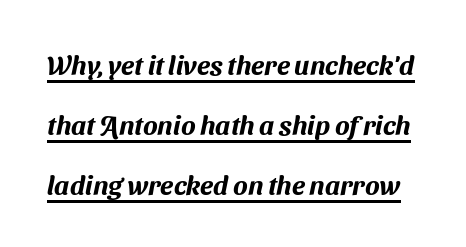
Nobody touched the tracking dial on this one. Notice how a bar underscores the lettering throughout. Whoever set this chose breathing room over compactness in the vertical rhythm.
